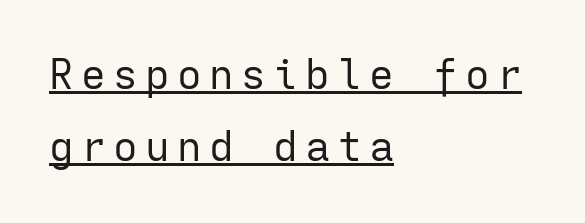
The font family rendered here belongs to the sans-serif group. This is underlined copy, the kind a proofreader might mark for attention. The font sits on the lighter half of the weight spectrum, regular included. Every row of glyphs begins at an identical x-position on the left. Spacing verdict: monospaced, one width for all characters. This is the regular roman posture of the typeface.
